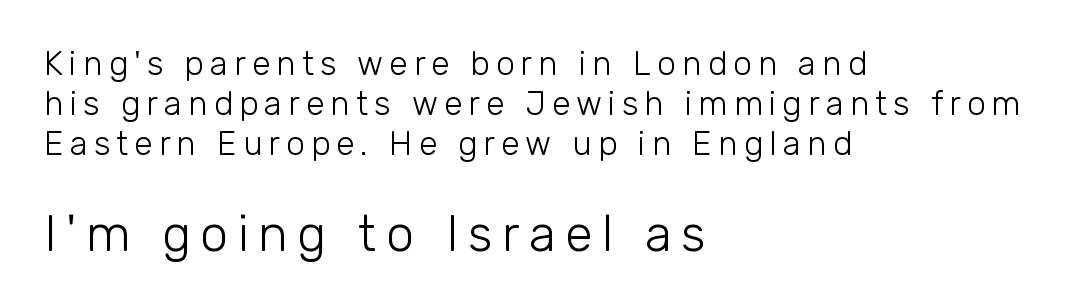
The image shows 50 px light sans-serif type, upright; set left-aligned, line spacing 1.21x, not underlined; the second (bottom) block is 1.52x larger; low stroke contrast and a medium x-height.
